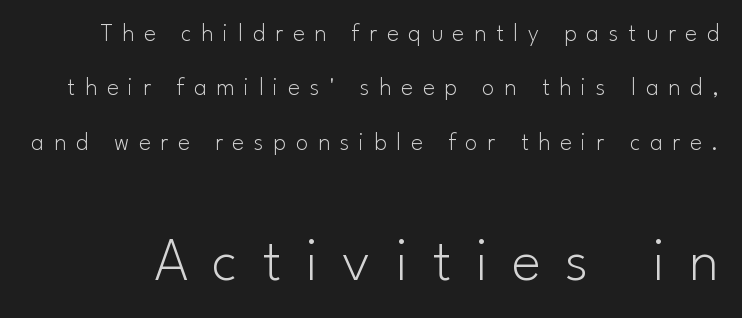
Q: Is the text bold? A: No.
Q: Is the text italic (slanted)? A: No, it is upright.
Q: Is the typeface a serif or a sans-serif typeface? A: Sans-serif.
Q: Is the text underlined? A: No.
Q: Is the spacing between letters normal or unusually wide? A: Unusually wide.
Q: Is the spacing between lines tight, normal or loose? A: Loose.
Q: Which block of text is set in a larger size, the first (top) or the second (bottom)? A: The second (bottom) one.
Q: Width (condensed, normal, or wide)? A: Normal.
Q: Stroke contrast? A: Low.
Q: x-height? A: Small.
Q: Monospaced? A: No.
